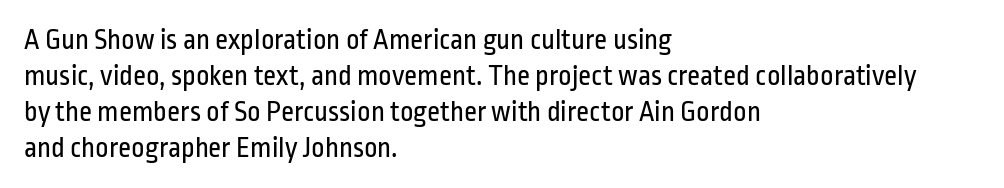
This is sans-serif lettering, the kind often seen on screens and signage. Characters follow at the spacing the type designer built in. The letters stand upright; this is a roman face. Is this a fixed-width face? No — the glyphs have proportional, varying widths.
